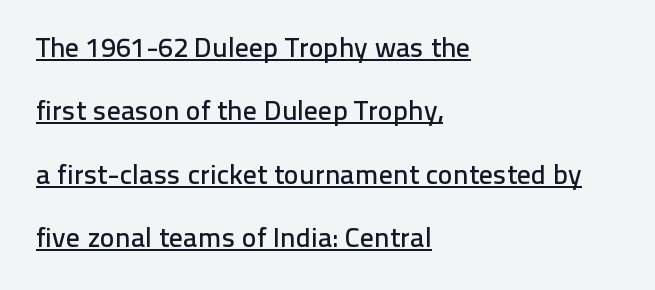
One-word summary of the alignment: left. This is the regular roman posture of the typeface. Serif or sans? Sans — the stroke terminals are bare. These characters rest on top of a visible drawn line. The rendering uses natural spacing where letterforms have individual widths. The space between consecutive lines is lavish.
